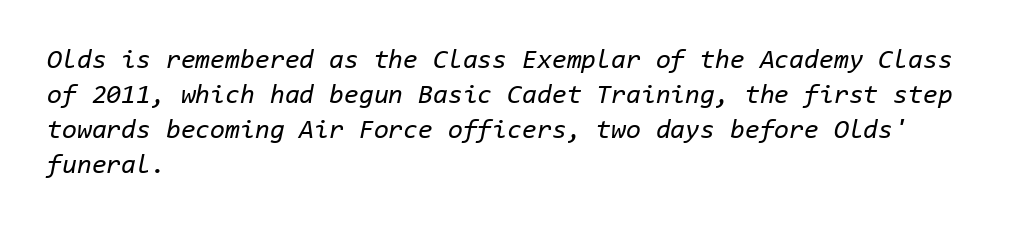
Has an underline been added? It has not. The rendering keeps characters at their native spacing. Vertically, the passage feels balanced, rows spaced as you'd expect. Designer's note — italics engaged. Weight class: somewhere from thin through regular. This sample is left-justified, so line endings fall wherever the words run out.
